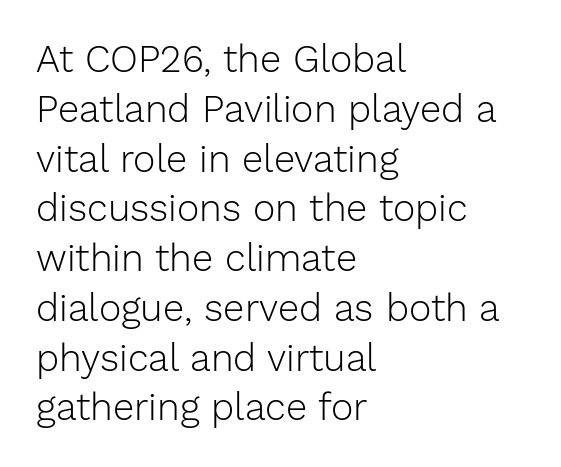
Q: Is the text bold? A: No.
Q: Is the text italic (slanted)? A: No, it is upright.
Q: Is the typeface a serif or a sans-serif typeface? A: Sans-serif.
Q: Is the text underlined? A: No.
Q: How is the paragraph aligned? A: Left-aligned.
Q: Is the spacing between letters normal or unusually wide? A: Normal.
Q: Is the spacing between lines tight, normal or loose? A: Normal.
Q: Width (condensed, normal, or wide)? A: Normal.
Q: Stroke contrast? A: Low.
Q: x-height? A: Medium.
Q: Monospaced? A: No.
